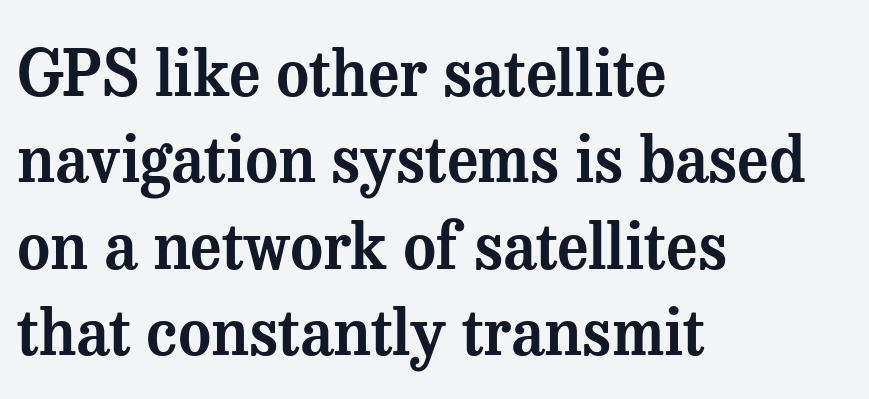
Classification — serif. Here the designer chose a conventional face with non-uniform glyph widths. Type without underlining. Every character sits straight up, as roman type does. Horizontal bands of white between lines are of average thickness. This sample uses plain, unmodified letter spacing.
